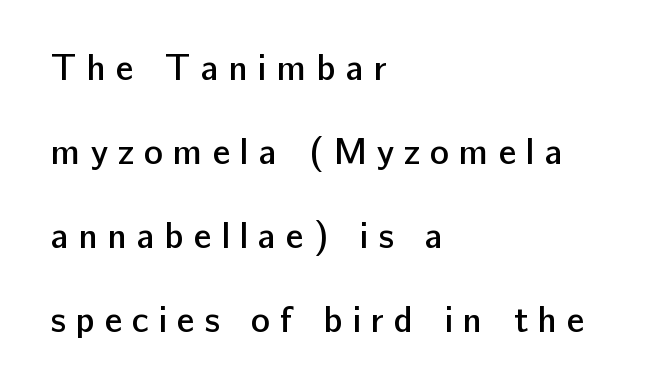
The specimen omits any rule beneath the text block's lines. The lines are quadded left. Character widths vary here, with narrow letters taking less room than wide ones. You can tell it's not italic because the verticals are truly vertical. This is sans-serif lettering, the kind often seen on screens and signage.
